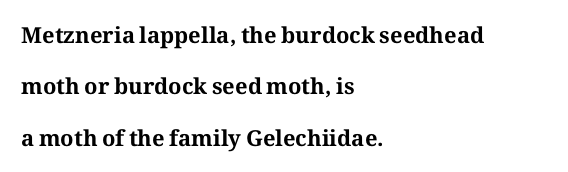
Only glyphs here, with clear space below each row. Each word holds together tightly as a unit, with standard inter-letter gaps. Weight: bold. The rendering uses a large line-height, opening up the rows. Visually the block forms a straight wall on the left and a jagged coastline on the right. The letters stand upright; this is a roman face.
